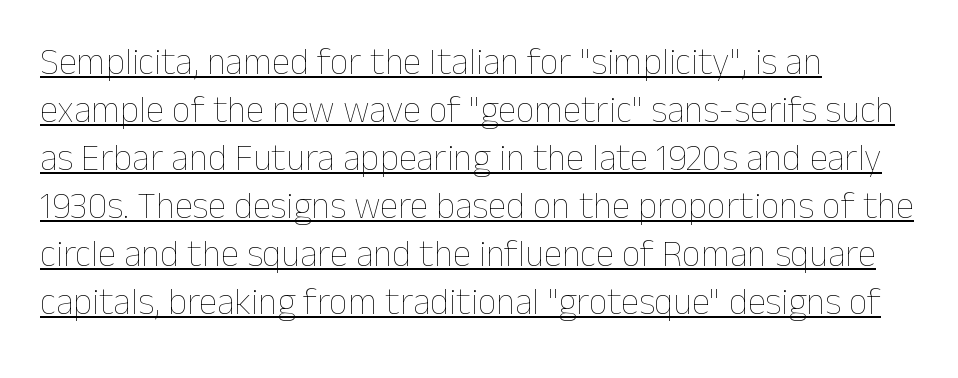
The image shows 37 px thin type, upright; set left-aligned, normal line spacing (1.3x), normal letter spacing, underlined; low stroke contrast and a medium x-height.
